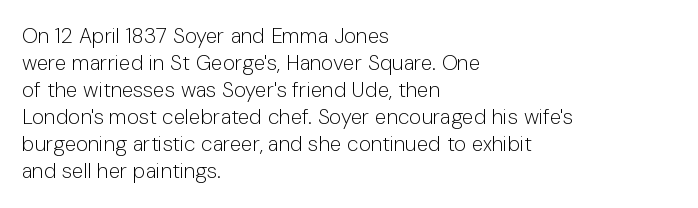
The passage shown is not underscored anywhere. Summary of vertical rhythm: regular, with standard interline spacing. The rag falls on the right side of this text block. Notice how the stems are strictly vertical — no italics here. Vertical stems look standard width or narrower in stroke.
